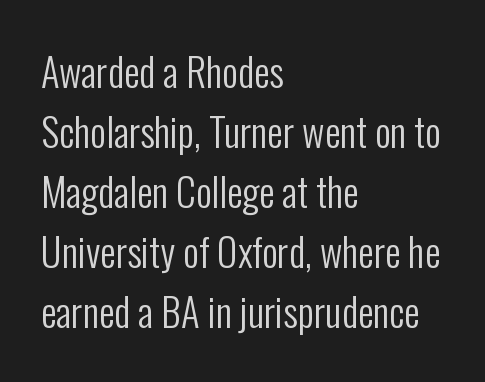
The image shows 39 px regular-weight, condensed sans-serif type, upright; set left-aligned, normal line spacing (1.54x), normal letter spacing, not underlined; low stroke contrast and a medium x-height.
